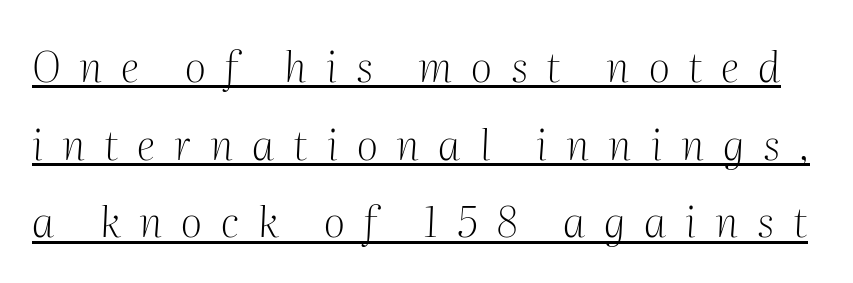
{"serif": "yes", "italic": "yes", "lean": "right", "slant_degrees": 2, "bold": "no", "weight": "light", "width": "normal", "stroke_contrast": "medium", "x_height": "medium", "monospaced": "no", "underline": "yes", "line_spacing_ratio": 1.85, "letter_spacing": "wide", "letter_spacing_em": 0.45, "glyph_px": 42}
